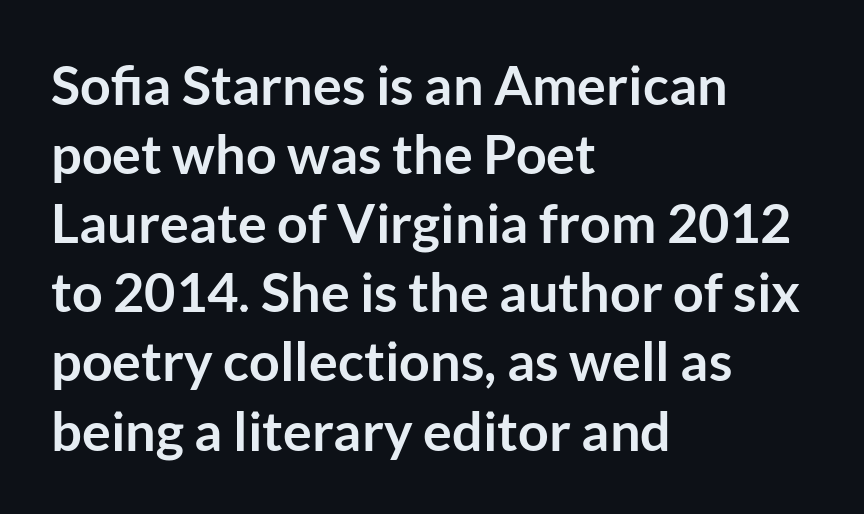
The image shows 54 px semibold sans-serif type, upright; set left-aligned, normal line spacing (1.28x), normal letter spacing, not underlined; low stroke contrast and a medium x-height.
